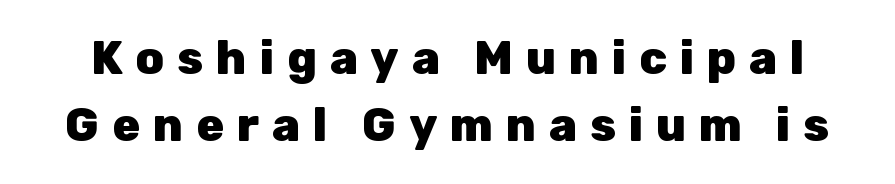
Q: Is the text bold? A: Yes.
Q: Is the text italic (slanted)? A: No, it is upright.
Q: Is the typeface a serif or a sans-serif typeface? A: Sans-serif.
Q: Is the text underlined? A: No.
Q: Is the spacing between letters normal or unusually wide? A: Unusually wide.
Q: Is the spacing between lines tight, normal or loose? A: Normal.
Q: Width (condensed, normal, or wide)? A: Normal.
Q: Stroke contrast? A: Low.
Q: x-height? A: Medium.
Q: Monospaced? A: No.
